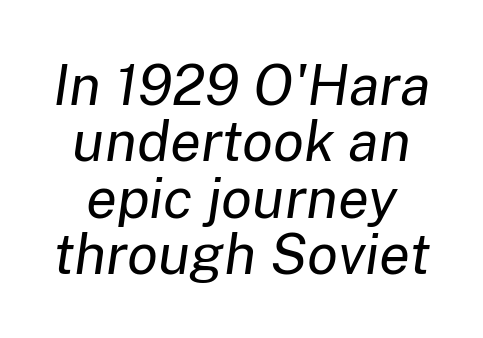
{"italic": "yes", "lean": "right", "slant_degrees": 8, "bold": "no", "weight": "regular", "width": "normal", "stroke_contrast": "low", "x_height": "medium", "monospaced": "no", "underline": "no", "line_spacing": "tight", "line_spacing_ratio": 0.99, "letter_spacing": "normal", "letter_spacing_em": 0.0, "glyph_px": 57}
